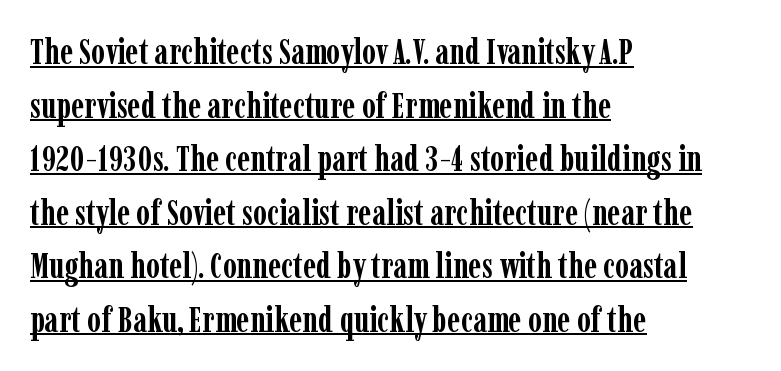
The passage shown is underscored from start to finish. Look at the bottom of the vertical strokes: they flare into serifs here. In terms of weight, the rendering is a true, heavy bold. If you drew a line through each stem, it would be perfectly vertical. This sample is left-justified, so line endings fall wherever the words run out. No extra tracking has been applied to these lines.
